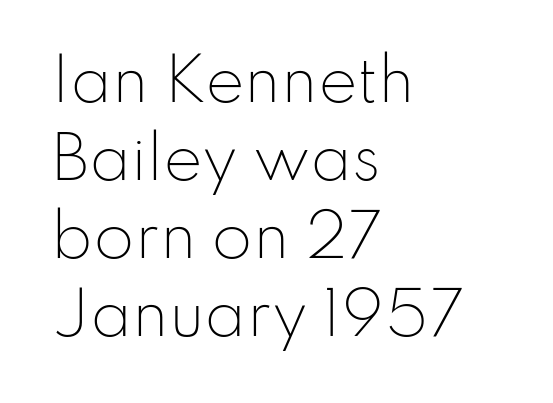
To sum up the face: it is a sans, with no serifs. Clear beneath every line of the passage. Default kerning and tracking; the words read as compact shapes. Is the block centered? No — it sits flush against the left margin. The line-height multiplier appears to be the usual default. Posture: straight, roman, zero tilt.
